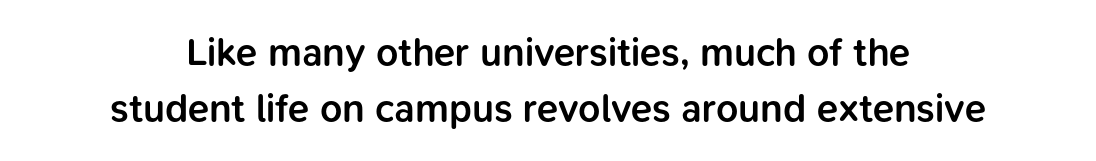
{"serif": "no", "italic": "no", "bold": "semi", "weight": "semibold", "width": "normal", "stroke_contrast": "low", "x_height": "medium", "monospaced": "no", "underline": "no", "align": "center", "line_spacing": "normal", "line_spacing_ratio": 1.44, "letter_spacing": "normal", "letter_spacing_em": 0.0, "glyph_px": 39}
